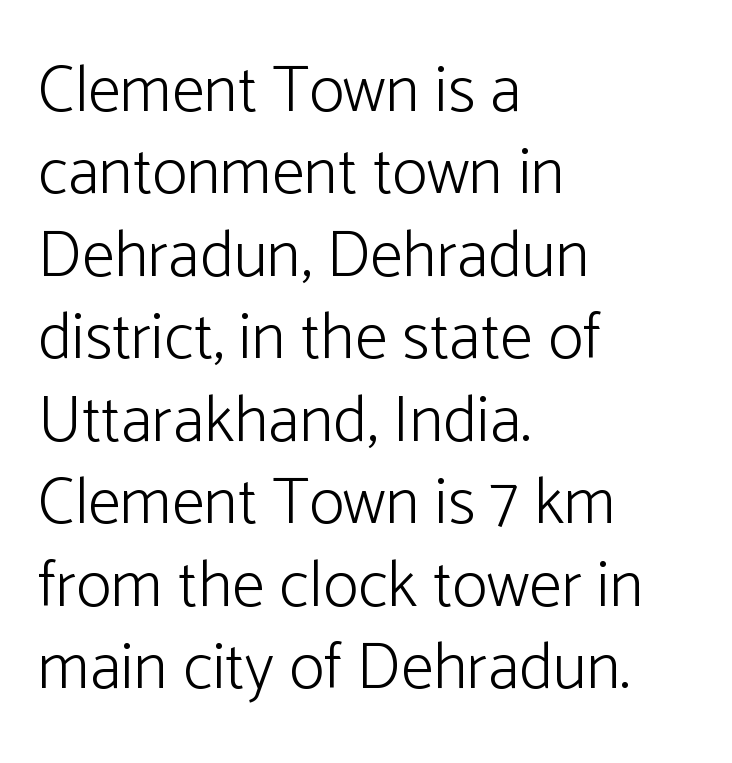
{"serif": "no", "italic": "no", "bold": "no", "weight": "light", "width": "normal", "stroke_contrast": "low", "x_height": "medium", "monospaced": "no", "underline": "no", "align": "left", "line_spacing": "normal", "line_spacing_ratio": 1.25, "letter_spacing": "normal", "letter_spacing_em": 0.0, "glyph_px": 66}
